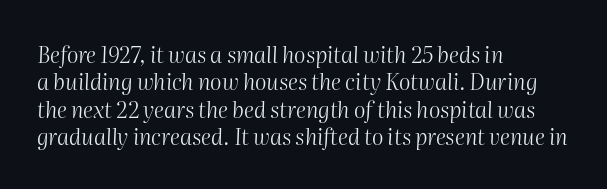
Notice how the passage keeps a crisp vertical edge on the left only. Emphasis-style slanted type is in use. Weight: in the light-to-regular range. The area under the type is left untouched. This sample uses plain, unmodified letter spacing.
